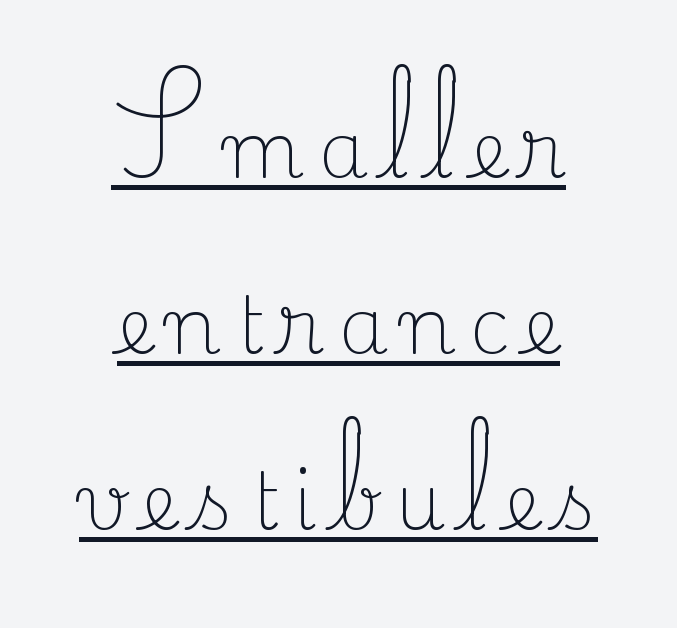
Do the letters lean? They stand straight. No letter is thick-stroked: the sample isn't bold. Emphasis is given by a line drawn under the lettering. Teacher's note: observe the equal gaps on both sides — that is centered alignment.
